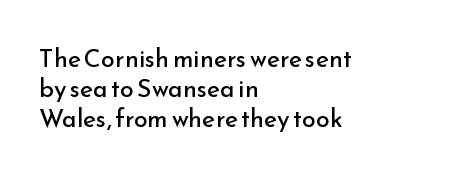
In terms of posture, this sample is upright. The rendering keeps characters at their native spacing. Caption: face not bold, strokes unweighted. The string is rendered with underlining switched off. Horizontal alignment here is leftward, the default for most running prose.
